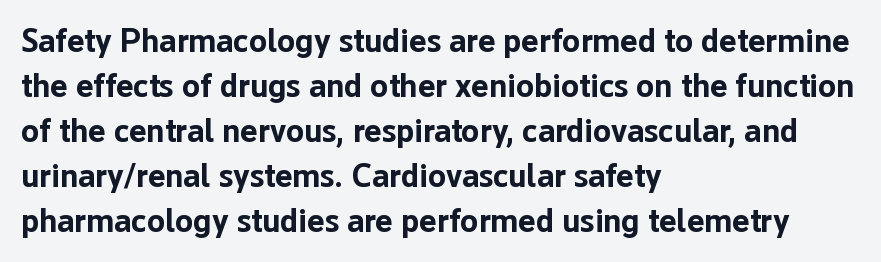
The image shows 33 px bold sans-serif type, upright; set left-aligned, normal line spacing (1.36x), normal letter spacing, not underlined; low stroke contrast and a medium x-height.
